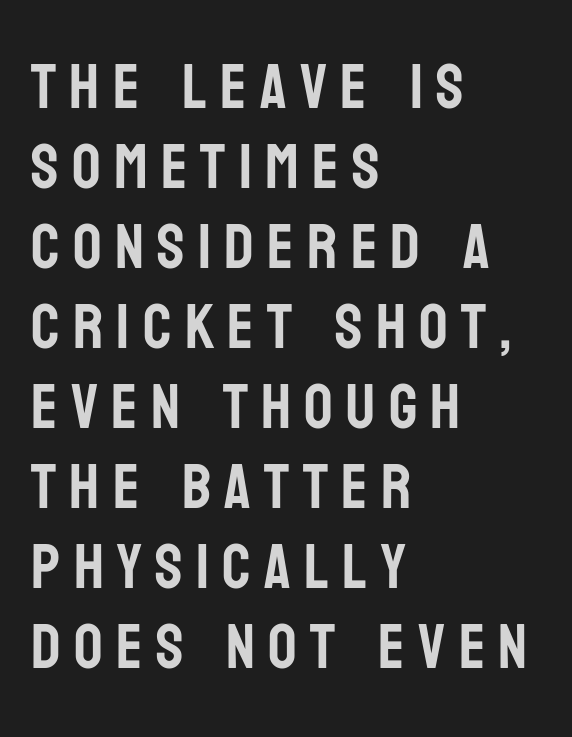
If you measured baseline to baseline, you'd find a middling distance. A typesetter would call this proportional, since set widths differ per character. Type style note: lacks serifs. Decoration check: the copy has no underline. No italicization has been applied; the sample stays upright. Line beginnings align vertically; line endings do not.
